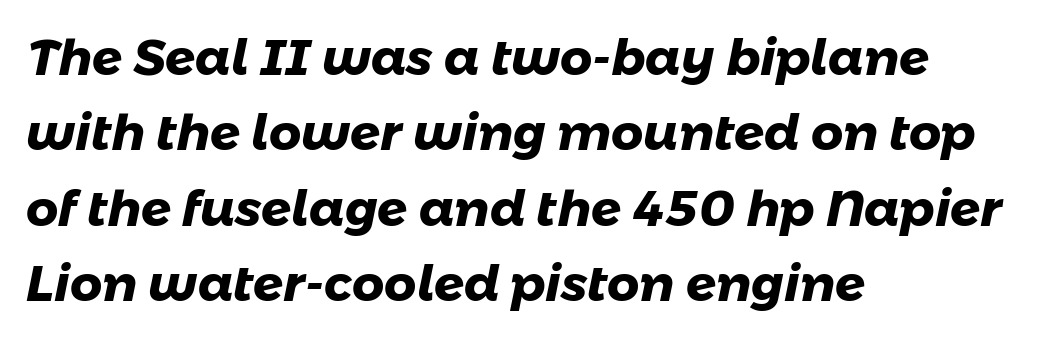
Q: Is the text bold? A: Yes.
Q: Is the typeface a serif or a sans-serif typeface? A: Sans-serif.
Q: Is the text underlined? A: No.
Q: How is the paragraph aligned? A: Left-aligned.
Q: Is the spacing between letters normal or unusually wide? A: Normal.
Q: Is the spacing between lines tight, normal or loose? A: Normal.
Q: Width (condensed, normal, or wide)? A: Normal.
Q: Stroke contrast? A: Low.
Q: x-height? A: Medium.
Q: Monospaced? A: No.
